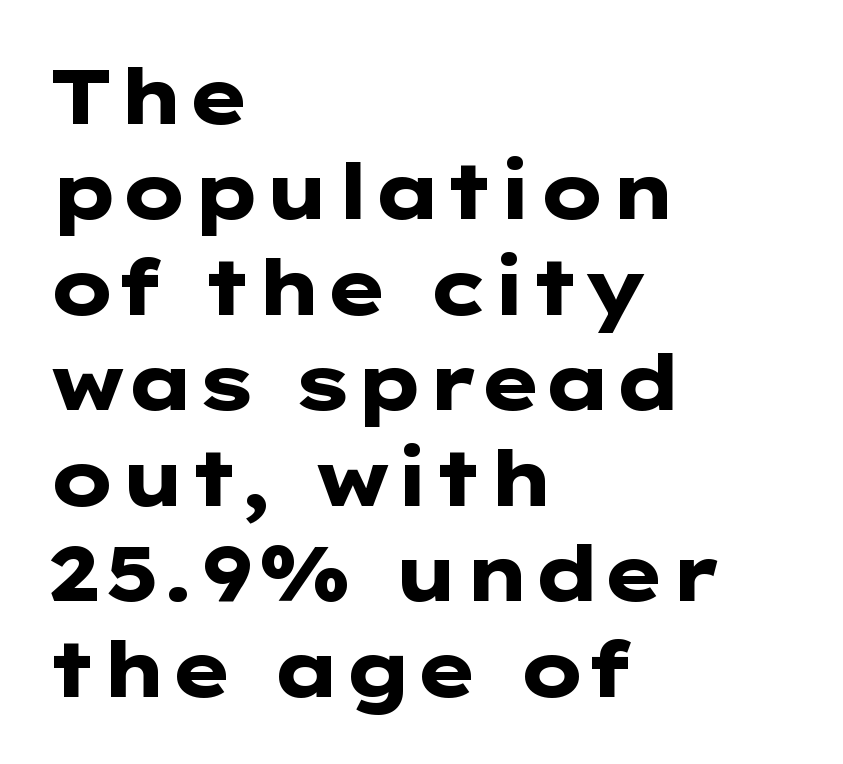
Horizontally, the lines are justified to the leading edge only. The letters sit at their default tracking, neither squeezed nor spread. Descender tails drop into unmarked territory. Designer's note — italics off, roman on. Nope, no serifs anywhere on these letters. Strokes here are thick enough to call this a true bold.
